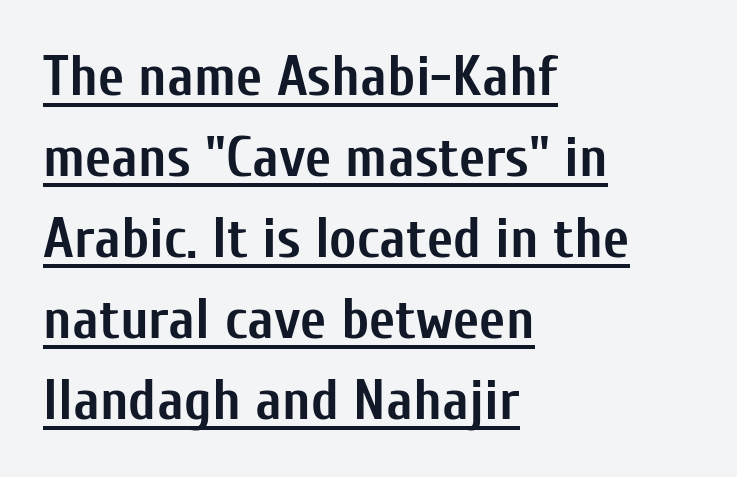
Compared with typical body copy, the letter spacing here is the same. If you drew a ruler down the left edge, every line would touch it. The space between consecutive lines is moderate. Typesetter's note: full bold, strokes at maximum text heaviness. Underlined type. Tall strokes in this sample are plumb rather than angled.
